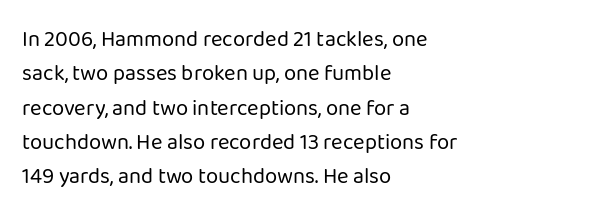
The specimen reads as upright at a glance. Is the stroke heavy? The answer is a plain regular-or-lighter. Clear beneath every line of the passage. Notice how descenders clear the ascenders below comfortably — that's standard leading.
